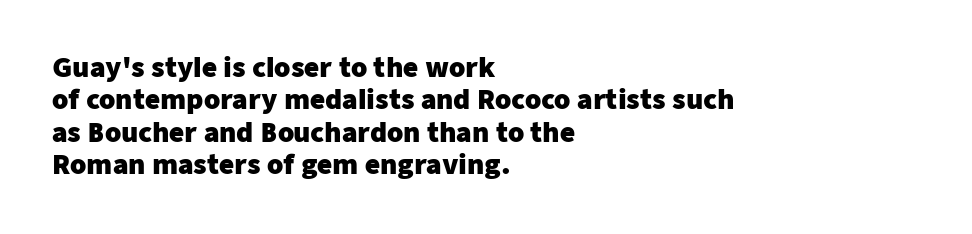
Interline gaps are of average width in this sample. Words float on clear page, feet unadorned. Weight check: bold — yes, fully. These lines were composed using upright roman letters.
